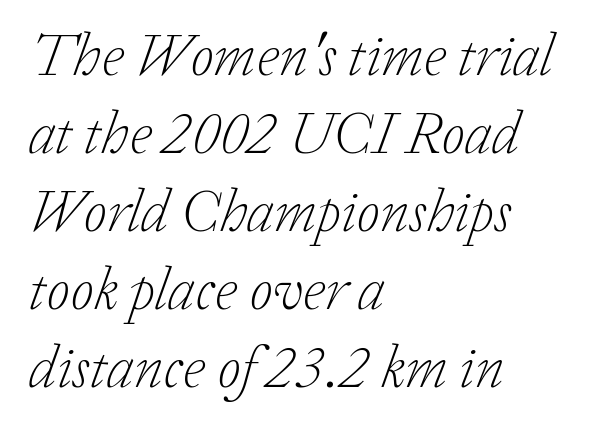
Q: Is the text bold? A: No.
Q: Is the text italic (slanted)? A: Yes, it leans right by about 20 degrees.
Q: Is the typeface a serif or a sans-serif typeface? A: Serif.
Q: Is the text underlined? A: No.
Q: How is the paragraph aligned? A: Left-aligned.
Q: Is the spacing between letters normal or unusually wide? A: Normal.
Q: Is the spacing between lines tight, normal or loose? A: Normal.
Q: Width (condensed, normal, or wide)? A: Normal.
Q: Stroke contrast? A: Low.
Q: x-height? A: Medium.
Q: Monospaced? A: No.
